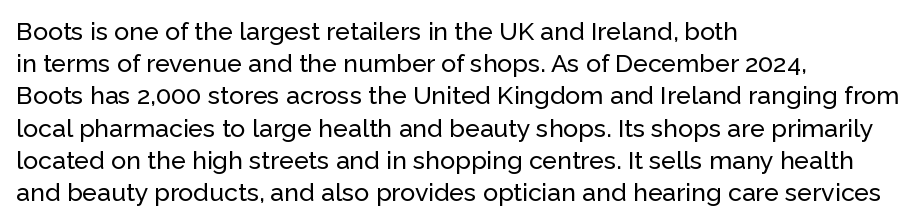
No italicization has been applied; the sample stays upright. This sample uses plain, unmodified letter spacing. Decoration check: the copy has no underline. The typesetter chose a ragged-right arrangement here. Interline gaps are of average width in this sample.
